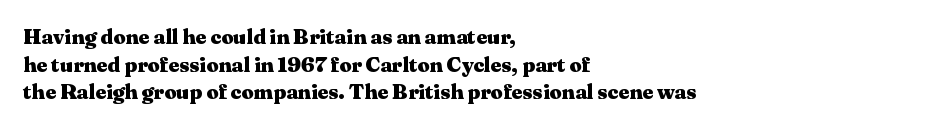
The image shows 21 px bold type, upright; set left-aligned, normal line spacing (1.32x), normal letter spacing, not underlined.
